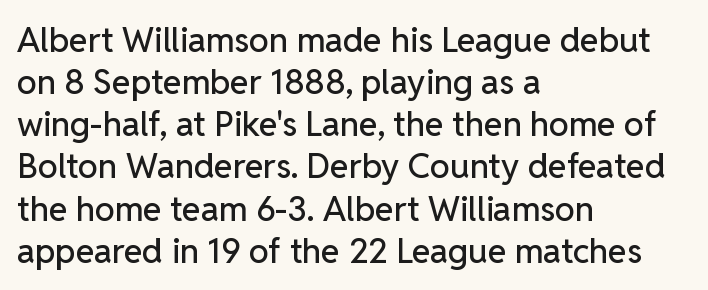
{"serif": "no", "italic": "no", "width": "normal", "stroke_contrast": "low", "x_height": "medium", "monospaced": "no", "underline": "no", "align": "left", "line_spacing_ratio": 1.24, "letter_spacing": "normal", "letter_spacing_em": 0.0, "glyph_px": 34}
